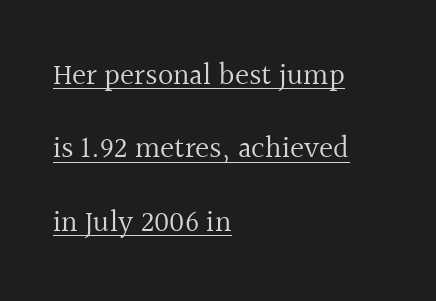
Q: Is the text bold? A: No.
Q: Is the text italic (slanted)? A: No, it is upright.
Q: Is the typeface a serif or a sans-serif typeface? A: Serif.
Q: Is the text underlined? A: Yes.
Q: How is the paragraph aligned? A: Left-aligned.
Q: Is the spacing between letters normal or unusually wide? A: Normal.
Q: Is the spacing between lines tight, normal or loose? A: Loose.
Q: Width (condensed, normal, or wide)? A: Normal.
Q: x-height? A: Medium.
Q: Monospaced? A: No.
